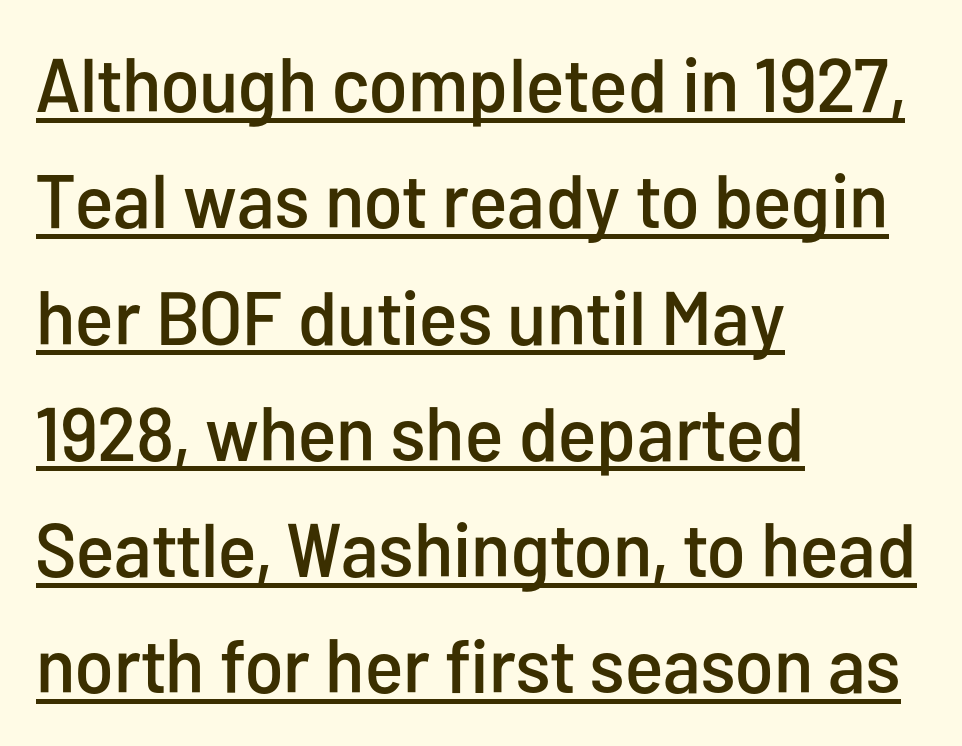
Compared with undecorated copy, this sample adds a rule below the words. Nobody touched the tracking dial on this one. Italic: no, the glyphs are upright roman. Serifs: no, the terminals of the letterforms are clean.
